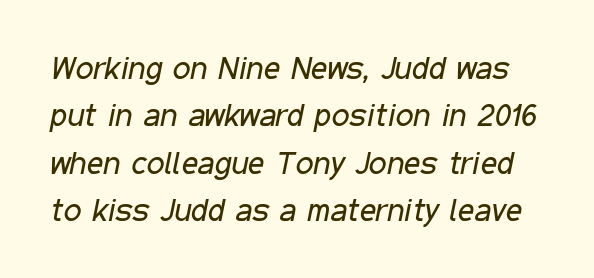
It's the slanting kind of type. What's the leading like? Ordinary, nothing unusual. The type is set solid horizontally, with unmodified tracking. Heft: none added — not bold.
